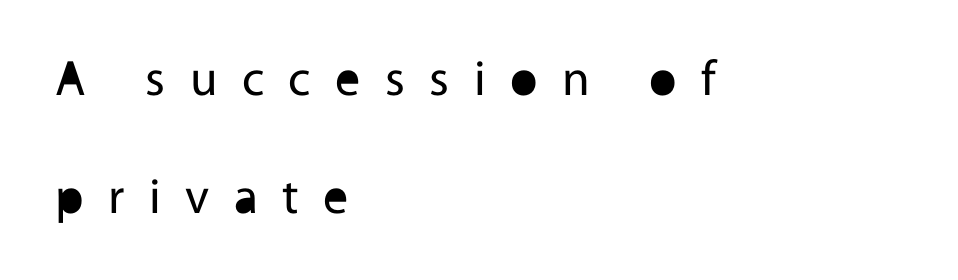
These lines stack with their left ends in a neat column. The letters advance in unequal steps, a hallmark of proportional type. A sans-serif font was chosen for this passage. The strokes carry an ordinary text weight at most. Loosely led — the rows are spread out.
